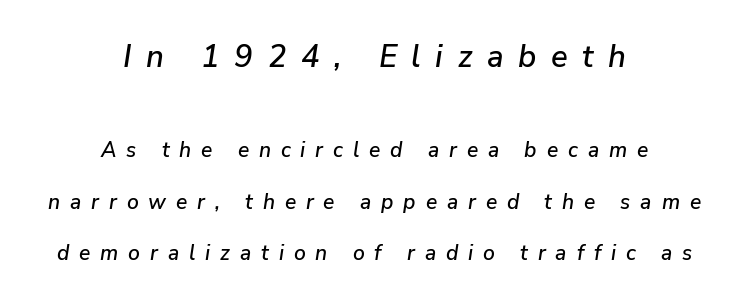
Q: Is the text italic (slanted)? A: Yes, it leans right by about 9 degrees.
Q: Is the text underlined? A: No.
Q: How is the paragraph aligned? A: Centered.
Q: Is the spacing between letters normal or unusually wide? A: Unusually wide.
Q: Is the spacing between lines tight, normal or loose? A: Loose.
Q: Which block of text is set in a larger size, the first (top) or the second (bottom)? A: The first (top) one.
Q: Width (condensed, normal, or wide)? A: Normal.
Q: Stroke contrast? A: Low.
Q: x-height? A: Medium.
Q: Monospaced? A: No.
